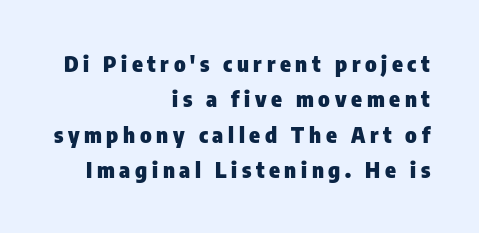
Q: Is the text bold? A: Yes.
Q: Is the text italic (slanted)? A: No, it is upright.
Q: Is the text underlined? A: No.
Q: How is the paragraph aligned? A: Right-aligned.
Q: Is the spacing between letters normal or unusually wide? A: Unusually wide.
Q: Is the spacing between lines tight, normal or loose? A: Normal.
